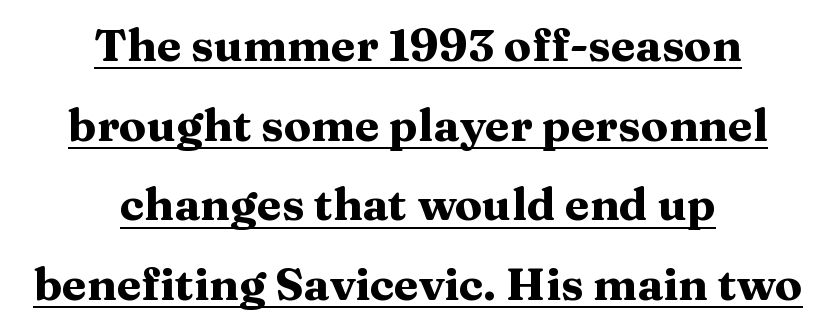
Quick note: underline on. This sample has the flowing, uneven cadence of proportional lettering. Notice how the passage keeps no hard edge, just a central spine. The face used here is rendered with its standard letterfit. The text was rendered using a seriffed face with decorative stroke endings.
